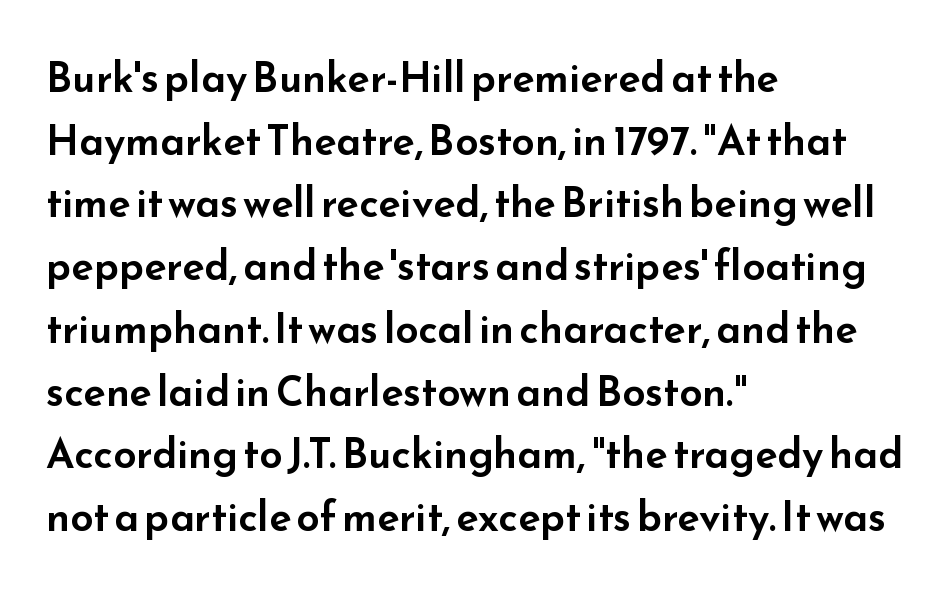
Q: Is the text italic (slanted)? A: No, it is upright.
Q: Is the typeface a serif or a sans-serif typeface? A: Sans-serif.
Q: Is the text underlined? A: No.
Q: How is the paragraph aligned? A: Left-aligned.
Q: Is the spacing between letters normal or unusually wide? A: Normal.
Q: Is the spacing between lines tight, normal or loose? A: Normal.
Q: Width (condensed, normal, or wide)? A: Wide.
Q: Stroke contrast? A: Low.
Q: x-height? A: Small.
Q: Monospaced? A: No.
